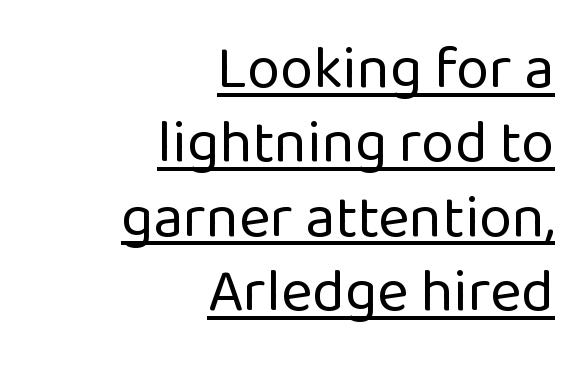
The image shows 60 px regular-weight sans-serif type, upright; set right-aligned, line spacing 1.24x, normal letter spacing, underlined; low stroke contrast and a medium x-height.
